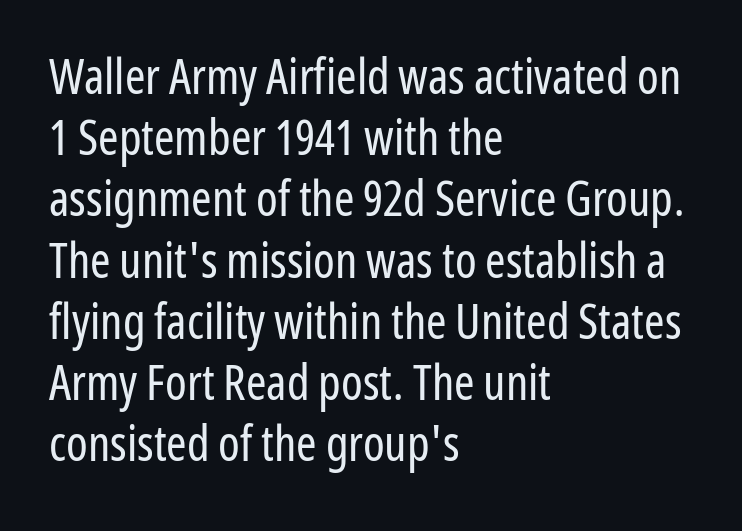
Q: Is the text bold? A: No.
Q: Is the text italic (slanted)? A: No, it is upright.
Q: Is the typeface a serif or a sans-serif typeface? A: Sans-serif.
Q: Is the text underlined? A: No.
Q: How is the paragraph aligned? A: Left-aligned.
Q: Is the spacing between letters normal or unusually wide? A: Normal.
Q: Is the spacing between lines tight, normal or loose? A: Normal.
Q: Width (condensed, normal, or wide)? A: Condensed.
Q: Stroke contrast? A: Low.
Q: x-height? A: Medium.
Q: Monospaced? A: No.
